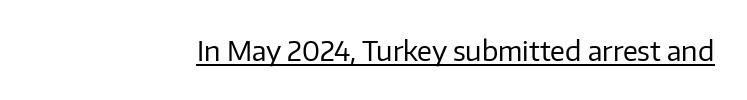
{"italic": "no", "bold": "no", "underline": "yes", "letter_spacing": "normal", "letter_spacing_em": 0.0, "glyph_px": 27}
